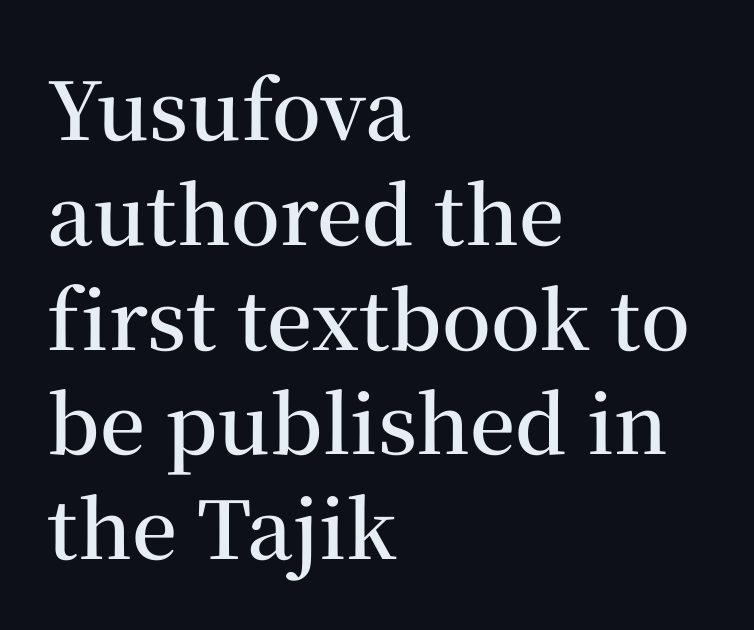
The image shows 80 px semibold serif type, upright; set left-aligned, normal line spacing (1.31x), normal letter spacing, not underlined; medium stroke contrast and a medium x-height.
